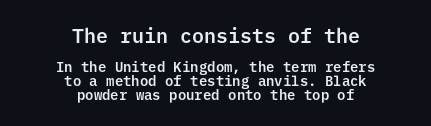
{"italic": "no", "underline": "no", "align": "center", "line_spacing": "tight", "line_spacing_ratio": 1.01, "letter_spacing": "normal", "letter_spacing_em": 0.0, "larger_block": "first", "size_ratio": 1.43, "glyph_px": 20}
